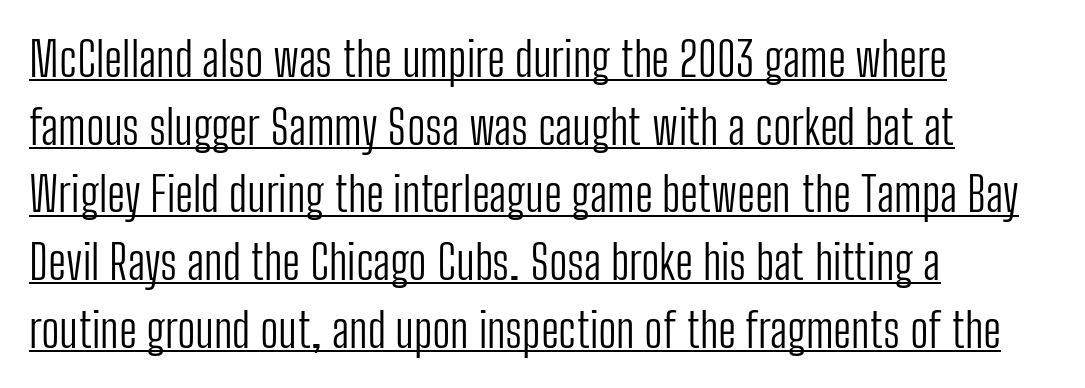
The setting favours the left margin, as ordinary paragraphs usually do. The weight tops out at a normal text grade. Note the varied advance widths — an 'i' is clearly narrower than an 'm'. The characters display no serif detailing; their extremities are plain. The rendering uses the underline text-decoration.
